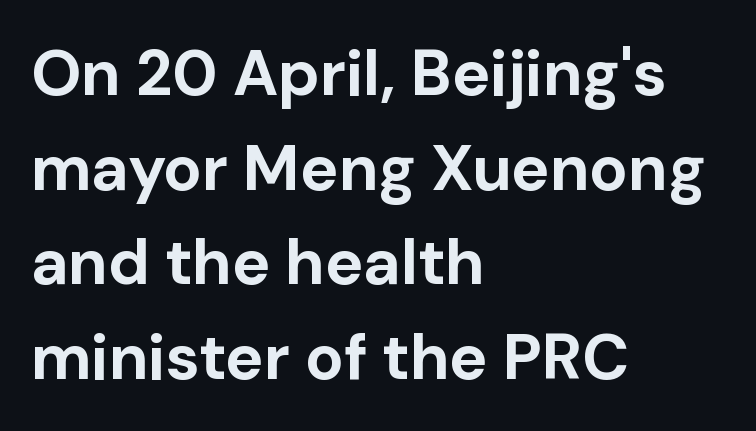
The image shows 64 px bold sans-serif type, upright; set left-aligned, normal line spacing (1.48x), normal letter spacing, not underlined; low stroke contrast and a medium x-height.
